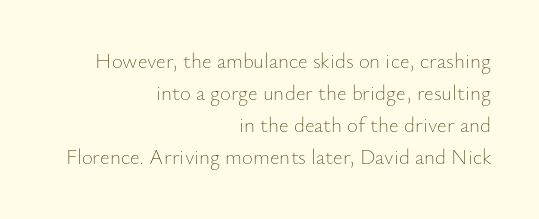
{"italic": "no", "bold": "no", "underline": "no", "align": "right", "line_spacing": "normal", "line_spacing_ratio": 1.52, "letter_spacing": "normal", "letter_spacing_em": 0.0, "glyph_px": 21}
